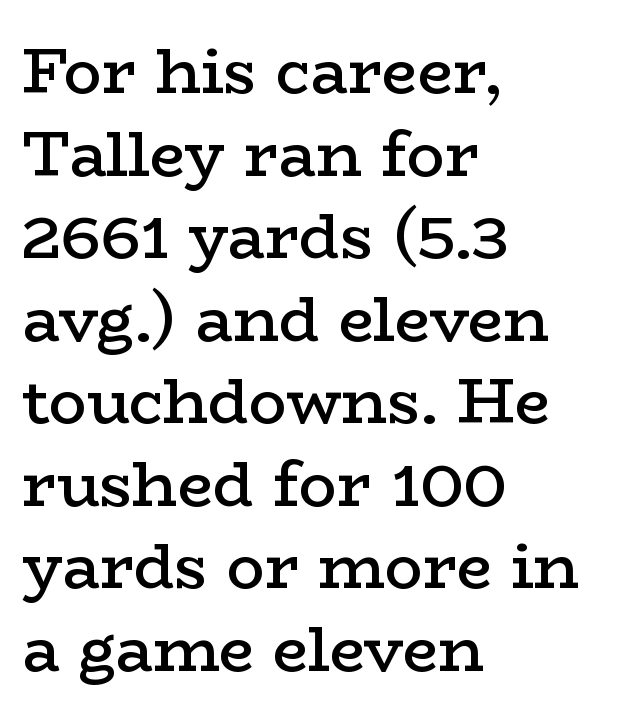
Spacing verdict: proportional, widths tailored to each character. Is the letter spacing exaggerated? No — it looks like the ordinary default. Yep, those are serifs on the letters. Vertical strokes here are truly vertical. Glance below the letters and you will spot only blank space. The typesetting leans somewhat heavy: a semibold.
